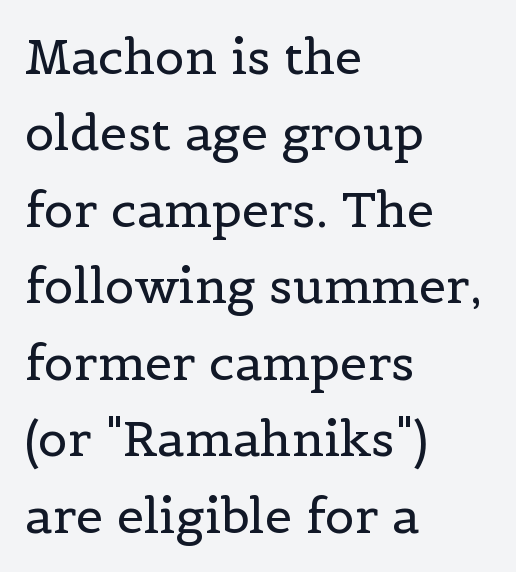
This rendering uses left alignment, leaving the right contour irregular. Think standard paragraph weight, or any step lighter than that. The zone under the glyphs is completely vacant. Leading: standard.
